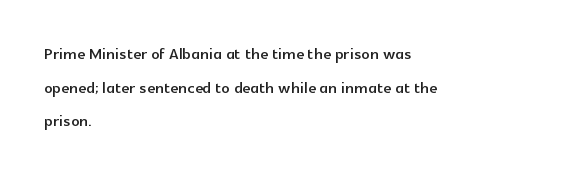
Between one letter and the next there's only the usual sliver of space. The baseline area is clear. Vertically, the passage feels balanced, rows spaced as you'd expect. This sample is left-justified, so line endings fall wherever the words run out.
